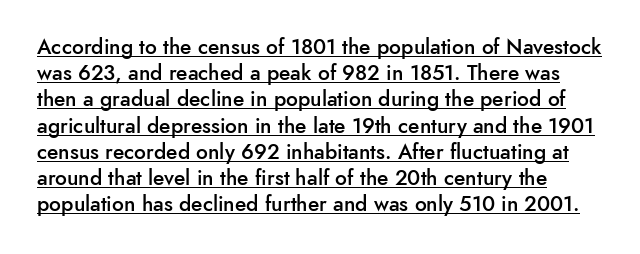
{"italic": "no", "bold": "semi", "underline": "yes", "line_spacing": "normal", "line_spacing_ratio": 1.25, "letter_spacing": "normal", "letter_spacing_em": 0.0, "glyph_px": 21}
